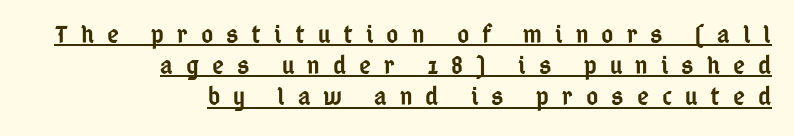
The ragged edge is on the left, which tells us the setting is flush right. Does extra space separate the letters? Yes, quite a lot of it. Stems and bowls a touch heavier than normal — semibold. What decoration does the sample have? An underline. Unlike italic type, these characters show no tilt at all.
